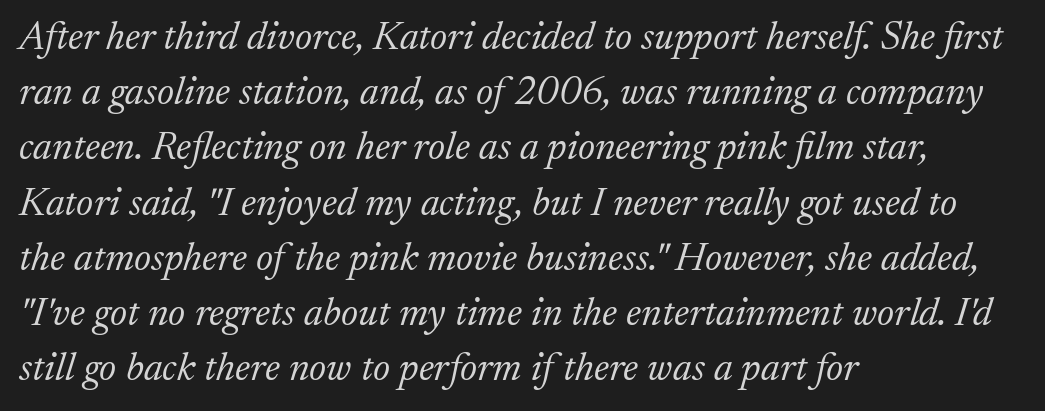
The text block is weighted toward the left margin, trailing off unevenly rightward. The designer went with a serif here, giving each stem small feet. Is there much room between lines? A standard amount, neither cramped nor airy. The glyphs look as if they've been sheared to an angle. This rendering features lettering with no underline. Characters follow at the spacing the type designer built in.
